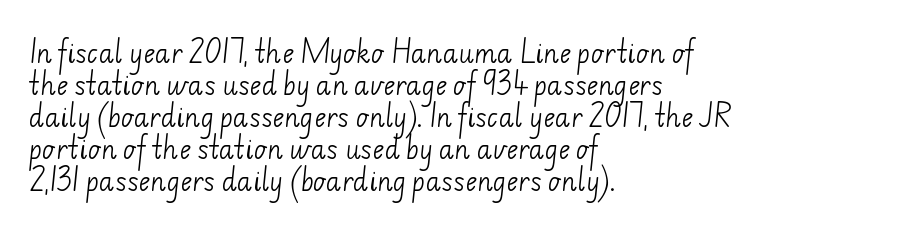
Q: Is the text bold? A: No.
Q: Is the text underlined? A: No.
Q: How is the paragraph aligned? A: Left-aligned.
Q: Is the spacing between letters normal or unusually wide? A: Normal.
Q: Is the spacing between lines tight, normal or loose? A: Normal.
